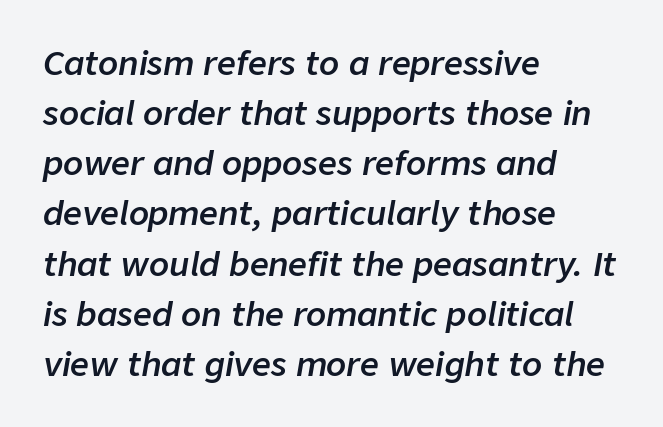
Nothing unusual about the tracking: characters are spaced as the font intends. Underlining? Definitely not there. The face used here has a pronounced slope to its letters. The passage is arranged the way most books set body copy — flush left. Whoever set this chose a conventional vertical rhythm. You could not count columns in this text — the font is proportionally spaced.
